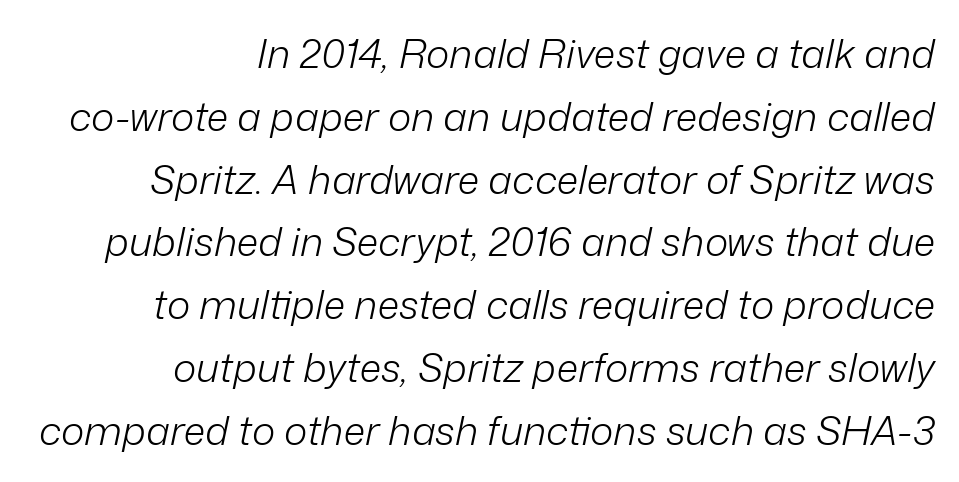
Q: Is the text bold? A: No.
Q: Is the text italic (slanted)? A: Yes, it leans right by about 12 degrees.
Q: Is the text underlined? A: No.
Q: How is the paragraph aligned? A: Right-aligned.
Q: Is the spacing between letters normal or unusually wide? A: Normal.
Q: Is the spacing between lines tight, normal or loose? A: Normal.
Q: Width (condensed, normal, or wide)? A: Normal.
Q: Stroke contrast? A: Low.
Q: x-height? A: Medium.
Q: Monospaced? A: No.
